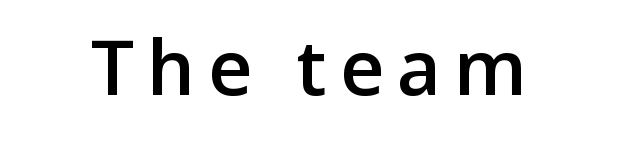
The image shows 76 px semibold sans-serif type, upright; set not underlined; low stroke contrast and a medium x-height.
